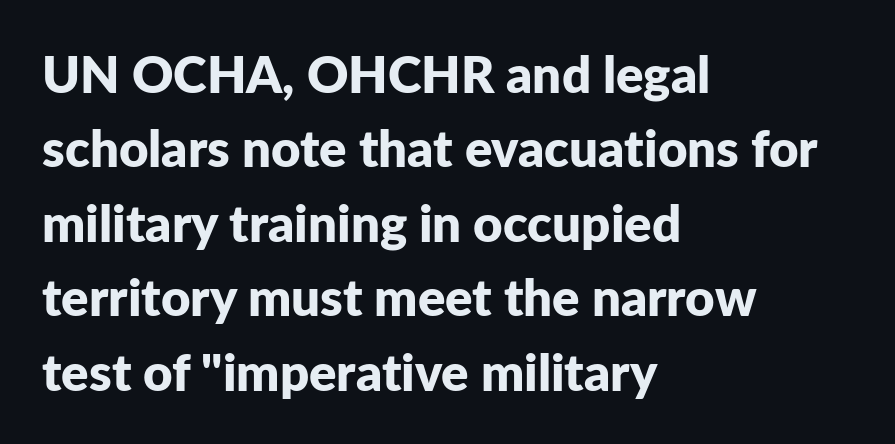
{"serif": "no", "italic": "no", "bold": "yes", "weight": "bold", "width": "normal", "stroke_contrast": "low", "x_height": "medium", "monospaced": "no", "underline": "no", "align": "left", "line_spacing": "normal", "line_spacing_ratio": 1.46, "letter_spacing": "normal", "letter_spacing_em": 0.0, "glyph_px": 51}
